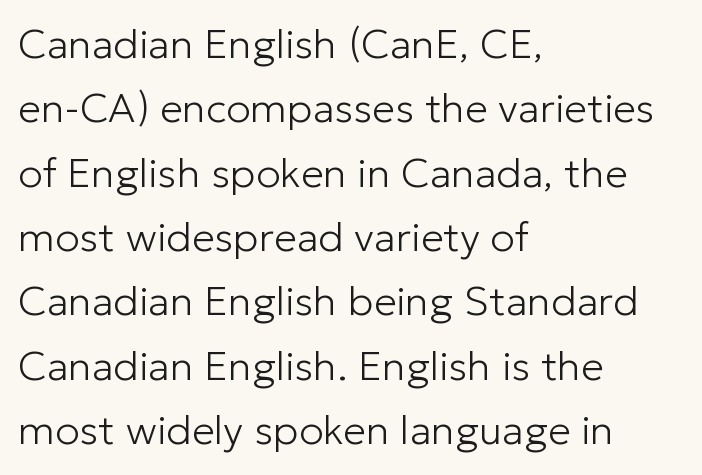
{"serif": "no", "italic": "no", "bold": "no", "weight": "light", "width": "normal", "stroke_contrast": "low", "x_height": "medium", "monospaced": "no", "underline": "no", "align": "left", "line_spacing": "normal", "line_spacing_ratio": 1.57, "letter_spacing": "normal", "letter_spacing_em": 0.0, "glyph_px": 41}
